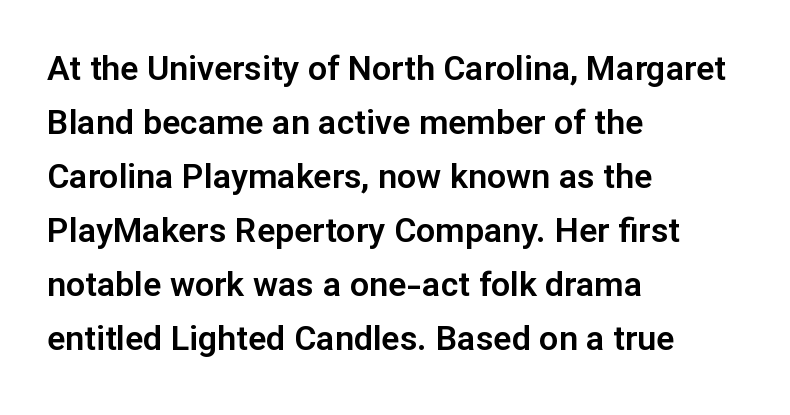
The image shows 34 px sans-serif type, upright; set left-aligned, normal line spacing (1.59x), normal letter spacing, not underlined; low stroke contrast and a medium x-height.
